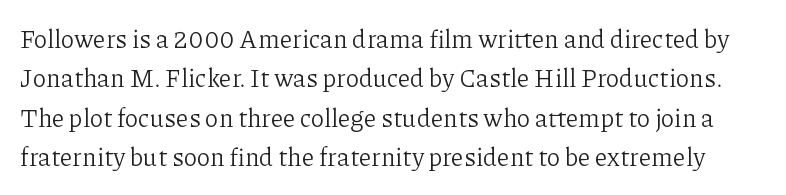
{"italic": "no", "bold": "no", "underline": "no", "line_spacing": "normal", "line_spacing_ratio": 1.58, "letter_spacing": "normal", "letter_spacing_em": 0.0, "glyph_px": 25}
